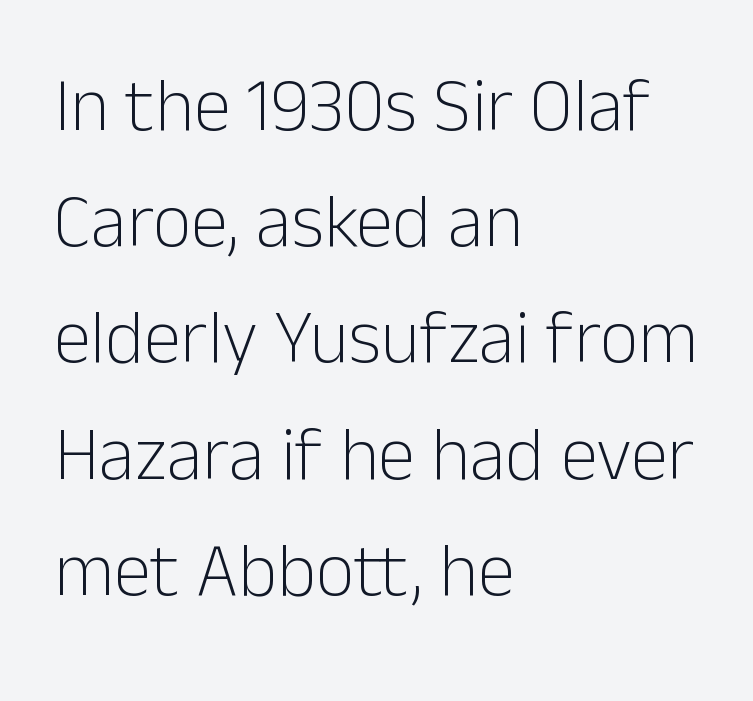
Q: Is the text bold? A: No.
Q: Is the text italic (slanted)? A: No, it is upright.
Q: Is the typeface a serif or a sans-serif typeface? A: Sans-serif.
Q: Is the text underlined? A: No.
Q: How is the paragraph aligned? A: Left-aligned.
Q: Is the spacing between letters normal or unusually wide? A: Normal.
Q: Is the spacing between lines tight, normal or loose? A: Normal.
Q: Width (condensed, normal, or wide)? A: Normal.
Q: Stroke contrast? A: Low.
Q: x-height? A: Medium.
Q: Monospaced? A: No.
